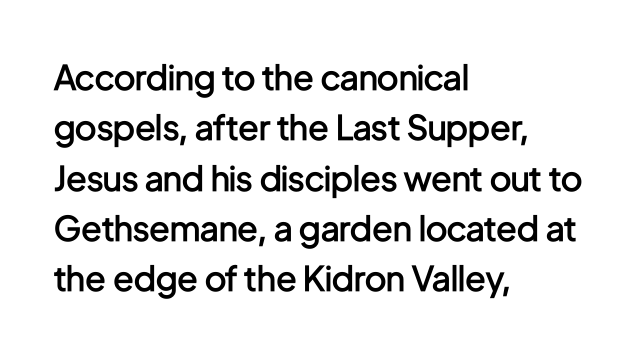
{"serif": "no", "italic": "no", "bold": "semi", "weight": "semibold", "width": "condensed", "stroke_contrast": "low", "x_height": "medium", "monospaced": "no", "underline": "no", "align": "left", "line_spacing": "normal", "line_spacing_ratio": 1.48, "letter_spacing": "normal", "letter_spacing_em": 0.0, "glyph_px": 34}
